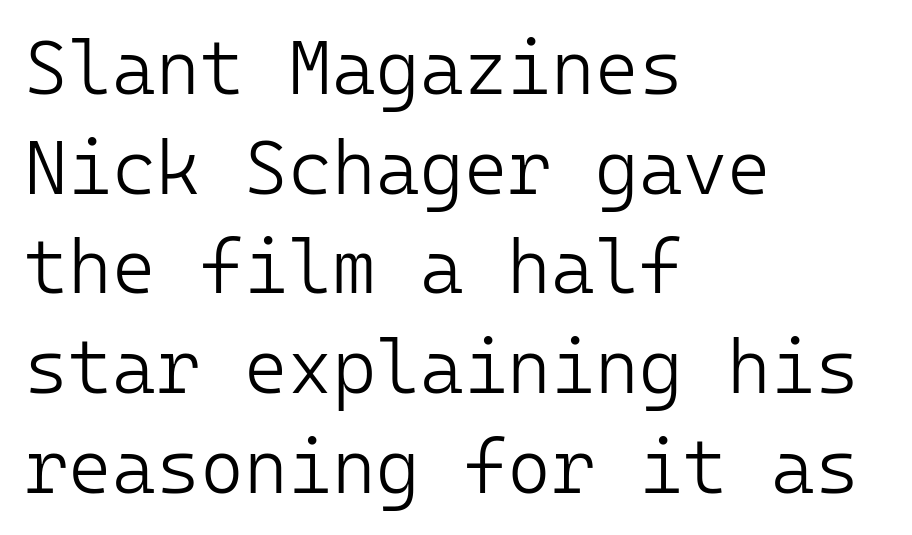
The image shows 75 px light sans-serif type, upright, monospaced; set left-aligned, normal line spacing (1.33x), normal letter spacing, not underlined; low stroke contrast and a medium x-height.
